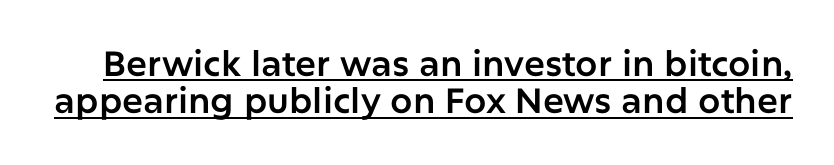
These lines huddle together more closely than default settings would place them. The lettering is marked with a stroke running underneath it. These lines are rendered in a variable-pitch font. In terms of posture, this sample is upright. Type style note: lacks serifs. The face used here is rendered with its standard letterfit.
